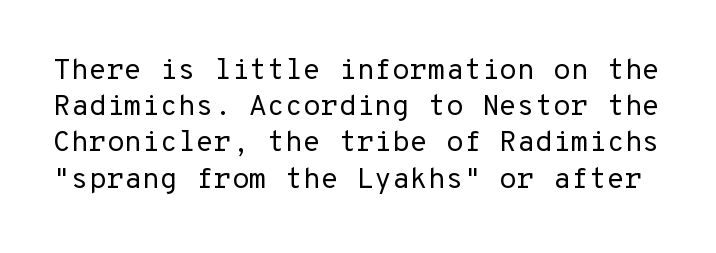
Q: Is the text bold? A: No.
Q: Is the text italic (slanted)? A: No, it is upright.
Q: Is the typeface a serif or a sans-serif typeface? A: Sans-serif.
Q: Is the text underlined? A: No.
Q: Is the spacing between letters normal or unusually wide? A: Normal.
Q: Is the spacing between lines tight, normal or loose? A: Normal.
Q: Width (condensed, normal, or wide)? A: Normal.
Q: Stroke contrast? A: Low.
Q: x-height? A: Medium.
